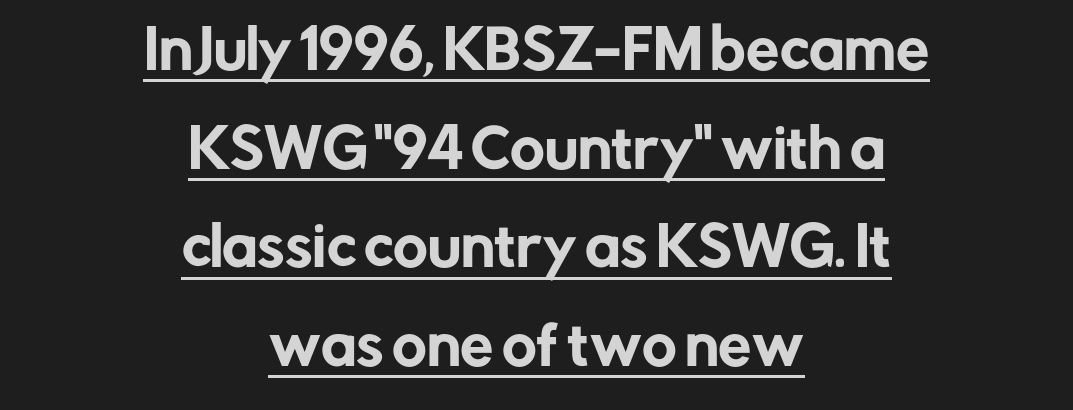
The image shows 53 px sans-serif type, upright; set centered, line spacing 1.86x, normal letter spacing, underlined; low stroke contrast and a medium x-height.
